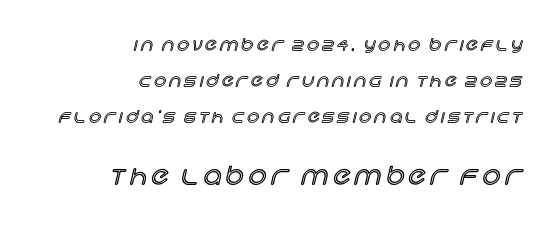
The image shows 25 px text type; set right-aligned, loose line spacing (2.11x), not underlined; the second (bottom) block is 1.47x larger.
